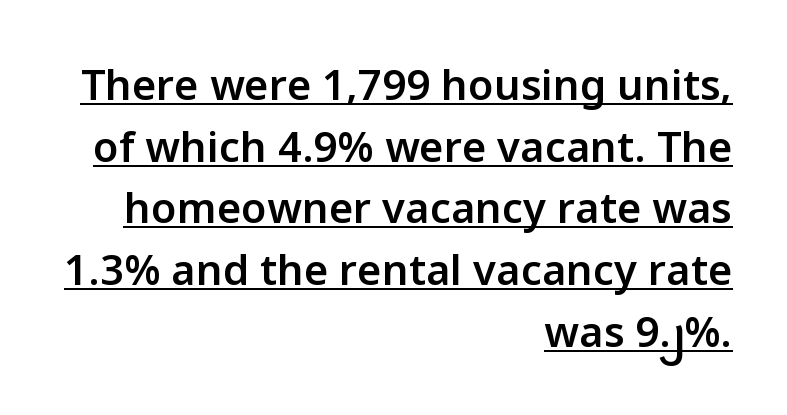
The image shows 42 px semibold sans-serif type, upright; set right-aligned, normal line spacing (1.47x), normal letter spacing, underlined; low stroke contrast and a medium x-height.
